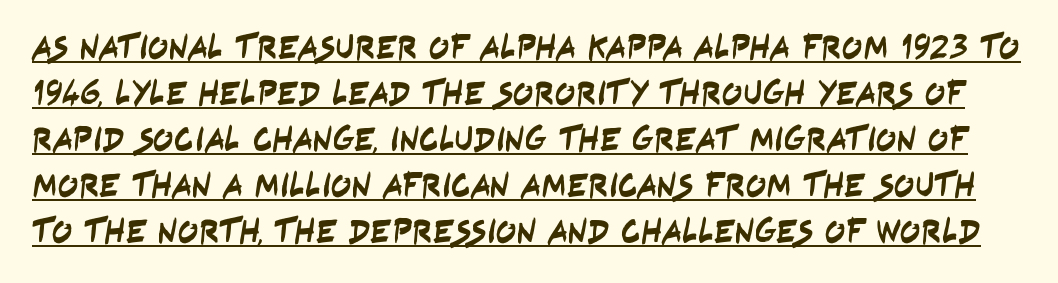
{"serif": "no", "width": "condensed", "stroke_contrast": "low", "x_height": "large", "monospaced": "no", "underline": "yes", "line_spacing": "normal", "line_spacing_ratio": 1.35, "letter_spacing": "normal", "letter_spacing_em": 0.0, "glyph_px": 34}
